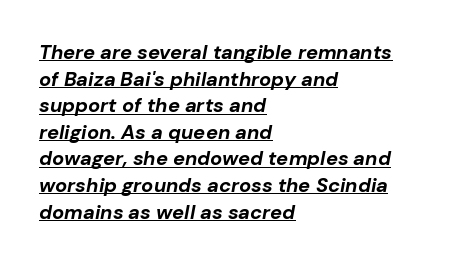
{"italic": "yes", "lean": "right", "slant_degrees": 10, "bold": "yes", "underline": "yes", "align": "left", "line_spacing": "normal", "line_spacing_ratio": 1.33, "letter_spacing": "normal", "letter_spacing_em": 0.0, "glyph_px": 20}
